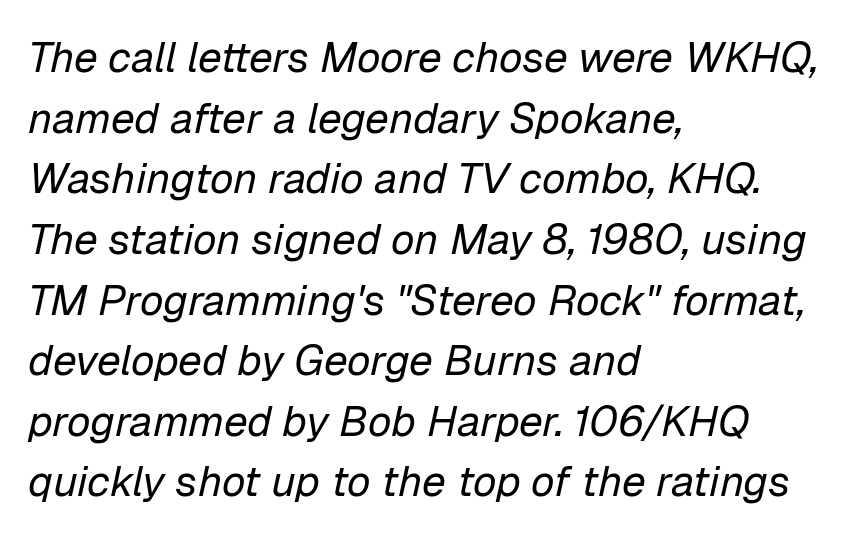
Q: Is the text bold? A: No.
Q: Is the text italic (slanted)? A: Yes, it leans right by about 12 degrees.
Q: Is the text underlined? A: No.
Q: How is the paragraph aligned? A: Left-aligned.
Q: Is the spacing between letters normal or unusually wide? A: Normal.
Q: Is the spacing between lines tight, normal or loose? A: Normal.
Q: Width (condensed, normal, or wide)? A: Normal.
Q: Stroke contrast? A: Low.
Q: x-height? A: Medium.
Q: Monospaced? A: No.
